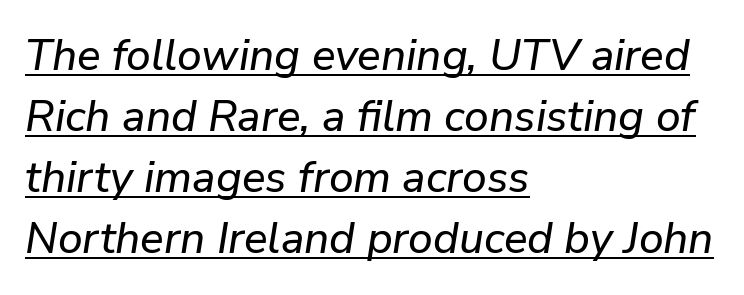
The image shows 44 px text type, italic (leaning right); set left-aligned, normal line spacing (1.39x), normal letter spacing, underlined; low stroke contrast and a medium x-height.
